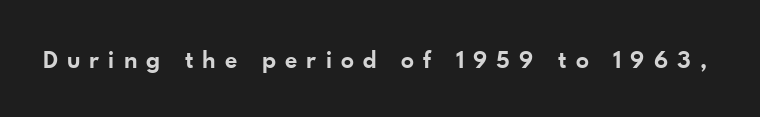
Quick note: not italic, upright. The space directly below the letters is spotless. As a designer I'd log this as weight 600, semibold. The horizontal fit of the characters is loose and conspicuously gappy.
